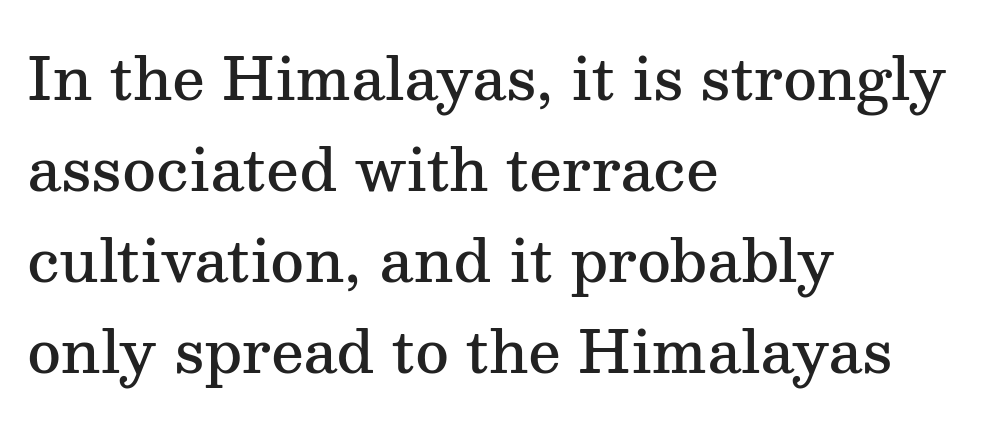
Glyph-to-glyph distance matches everyday printed text. Note the varied advance widths — an 'i' is clearly narrower than an 'm'. The glyphs are unaccompanied by any horizontal stroke below them. The letters stand straight up with perfectly vertical stems. What kind of face is this? One with serifs. Baseline-to-baseline distance is the conventional proportion of letter height.
